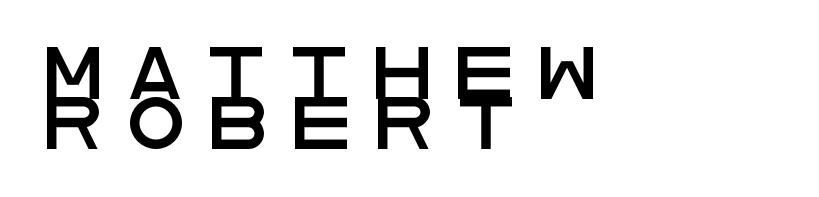
The image shows 52 px wide sans-serif type, upright; set left-aligned, tight line spacing (0.96x), unusually wide letter spacing (+0.49 em), not underlined; low stroke contrast and a large x-height.
